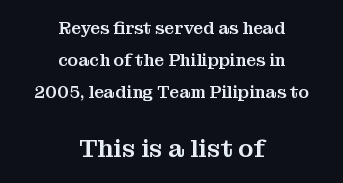
{"italic": "no", "underline": "no", "align": "center", "line_spacing_ratio": 1.87, "letter_spacing": "normal", "letter_spacing_em": 0.0, "larger_block": "second", "size_ratio": 1.47, "glyph_px": 25}
